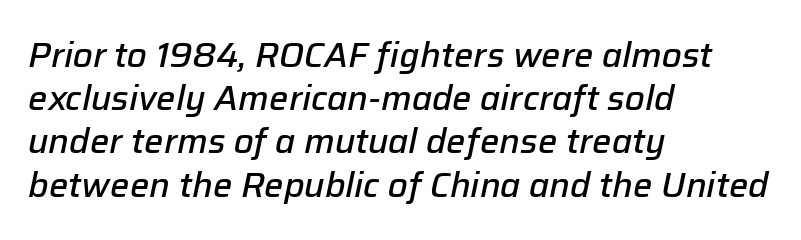
Q: Is the text bold? A: Semi-bold.
Q: Is the text italic (slanted)? A: Yes, it leans right by about 12 degrees.
Q: Is the text underlined? A: No.
Q: How is the paragraph aligned? A: Left-aligned.
Q: Is the spacing between letters normal or unusually wide? A: Normal.
Q: Is the spacing between lines tight, normal or loose? A: Normal.
Q: Width (condensed, normal, or wide)? A: Normal.
Q: Stroke contrast? A: Low.
Q: x-height? A: Medium.
Q: Monospaced? A: No.
